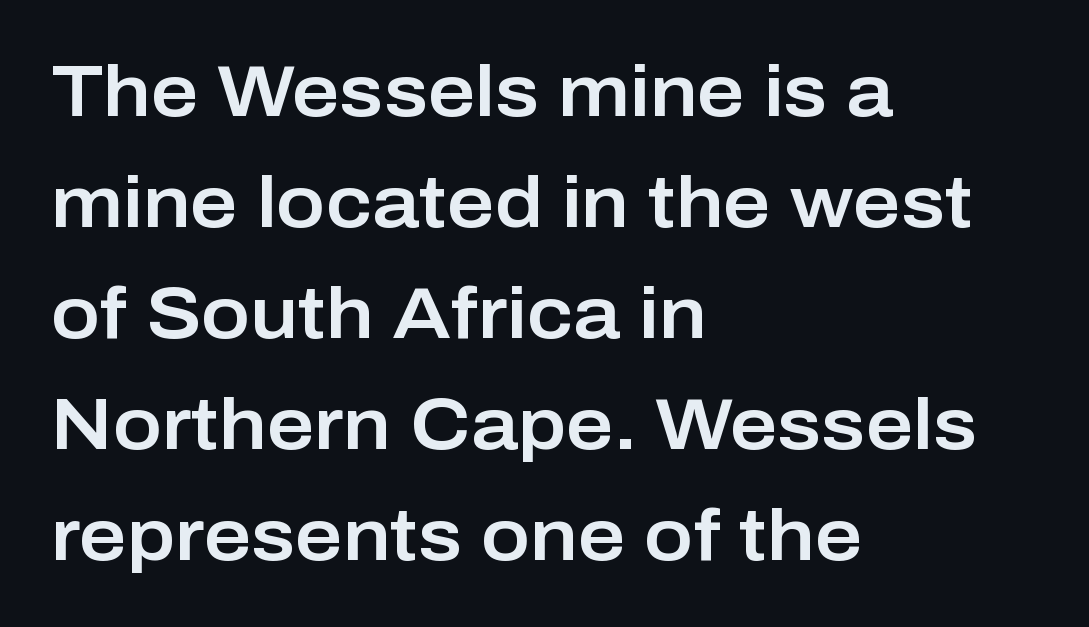
Q: Is the text italic (slanted)? A: No, it is upright.
Q: Is the typeface a serif or a sans-serif typeface? A: Sans-serif.
Q: Is the text underlined? A: No.
Q: How is the paragraph aligned? A: Left-aligned.
Q: Is the spacing between letters normal or unusually wide? A: Normal.
Q: Is the spacing between lines tight, normal or loose? A: Normal.
Q: Width (condensed, normal, or wide)? A: Normal.
Q: Stroke contrast? A: Low.
Q: x-height? A: Medium.
Q: Monospaced? A: No.
